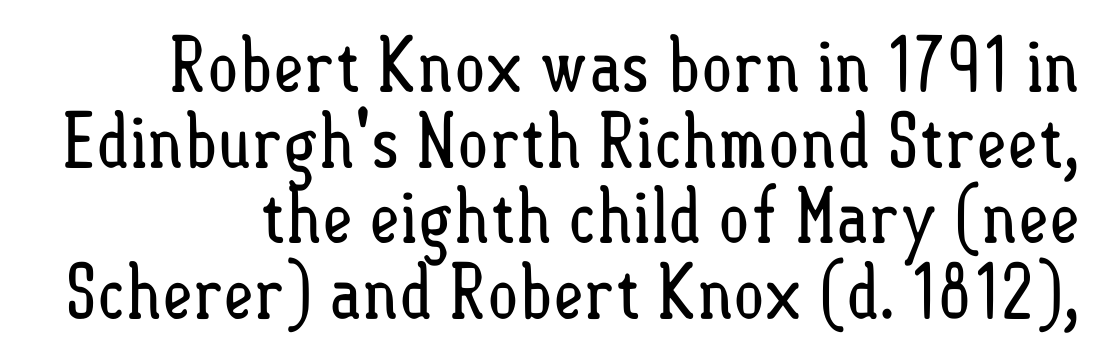
{"italic": "no", "bold": "no", "weight": "regular", "width": "condensed", "stroke_contrast": "low", "x_height": "small", "monospaced": "no", "underline": "no", "line_spacing": "tight", "line_spacing_ratio": 1.01, "letter_spacing": "normal", "letter_spacing_em": 0.0, "glyph_px": 75}
